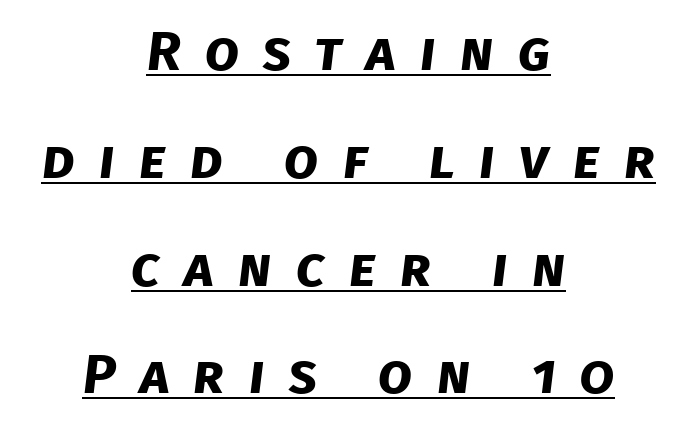
Q: Is the text bold? A: Yes.
Q: Is the typeface a serif or a sans-serif typeface? A: Sans-serif.
Q: Is the text underlined? A: Yes.
Q: How is the paragraph aligned? A: Centered.
Q: Is the spacing between letters normal or unusually wide? A: Unusually wide.
Q: Is the spacing between lines tight, normal or loose? A: Loose.
Q: Width (condensed, normal, or wide)? A: Normal.
Q: Stroke contrast? A: Low.
Q: x-height? A: Large.
Q: Monospaced? A: No.
